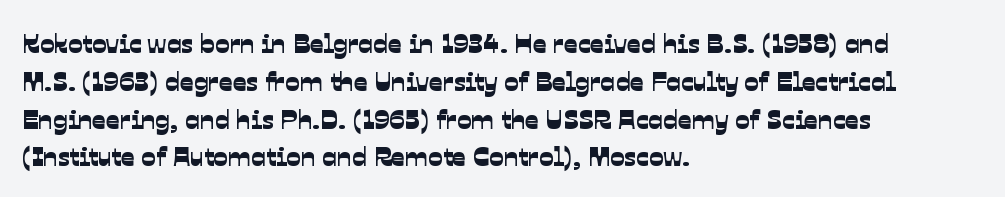
{"underline": "no", "align": "left", "line_spacing": "normal", "line_spacing_ratio": 1.4, "letter_spacing": "normal", "letter_spacing_em": 0.0, "glyph_px": 27}
